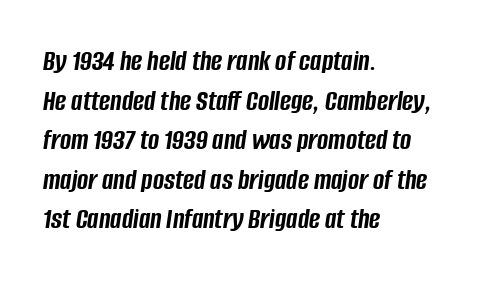
The image shows 30 px semibold, condensed type, italic (leaning right); set left-aligned, normal line spacing (1.32x), normal letter spacing, not underlined; low stroke contrast and a large x-height.
